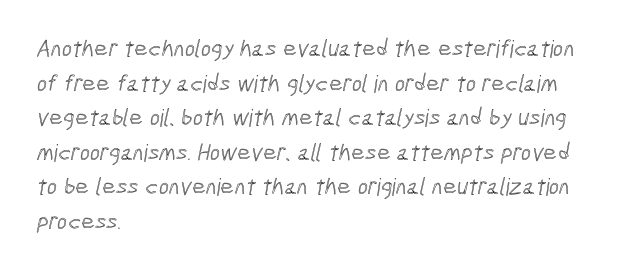
The image shows 24 px text type; set left-aligned, normal line spacing (1.44x), normal letter spacing, not underlined.
